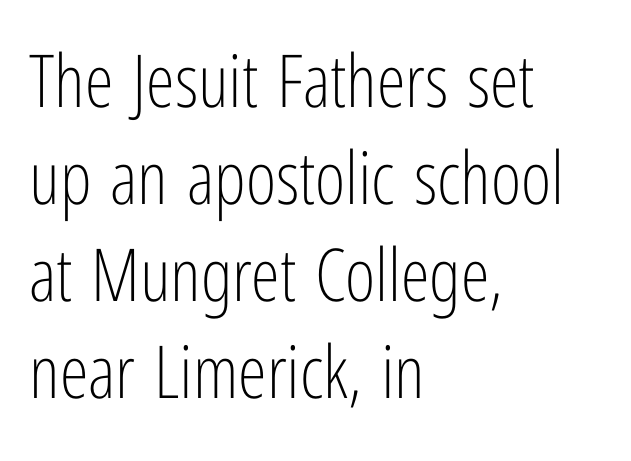
Q: Is the text bold? A: No.
Q: Is the text italic (slanted)? A: No, it is upright.
Q: Is the typeface a serif or a sans-serif typeface? A: Sans-serif.
Q: Is the text underlined? A: No.
Q: How is the paragraph aligned? A: Left-aligned.
Q: Is the spacing between letters normal or unusually wide? A: Normal.
Q: Is the spacing between lines tight, normal or loose? A: Normal.
Q: Width (condensed, normal, or wide)? A: Condensed.
Q: Stroke contrast? A: Low.
Q: x-height? A: Medium.
Q: Monospaced? A: No.
